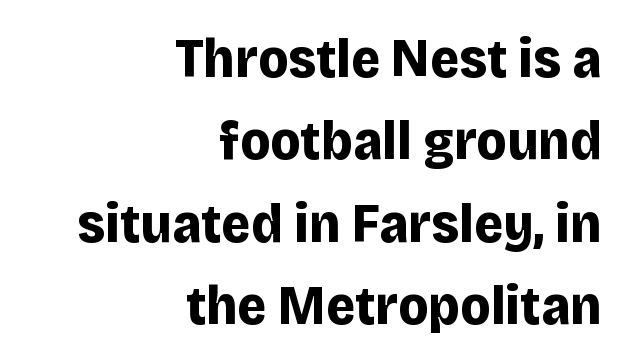
{"serif": "no", "italic": "no", "bold": "yes", "weight": "bold", "width": "normal", "stroke_contrast": "low", "x_height": "large", "monospaced": "no", "underline": "no", "align": "right", "line_spacing": "normal", "line_spacing_ratio": 1.47, "letter_spacing": "normal", "letter_spacing_em": 0.0, "glyph_px": 56}
